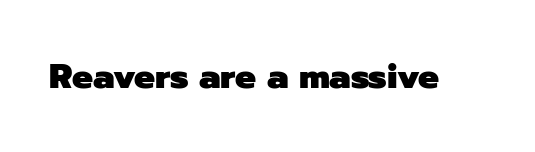
{"serif": "no", "italic": "no", "bold": "yes", "weight": "heavy", "width": "normal", "stroke_contrast": "low", "x_height": "medium", "monospaced": "no", "underline": "no", "letter_spacing": "normal", "letter_spacing_em": 0.0, "glyph_px": 35}
